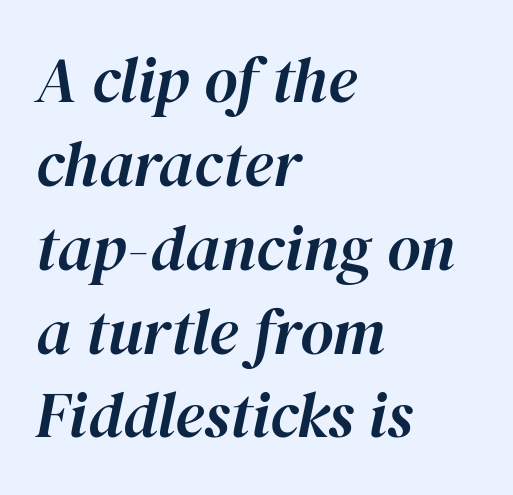
The image shows 64 px text type, italic (leaning right); set left-aligned, normal line spacing (1.31x), normal letter spacing, not underlined; high stroke contrast and a medium x-height.
